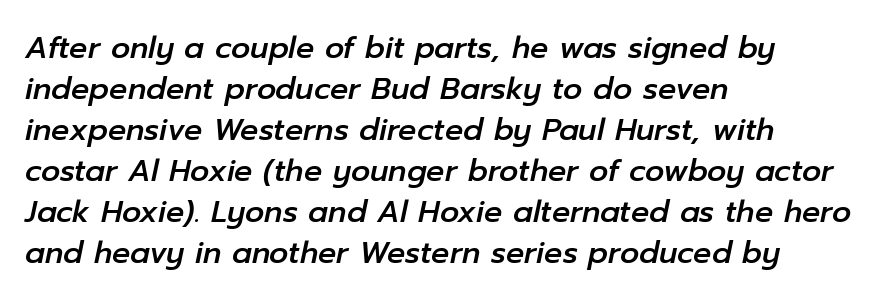
Q: Is the text italic (slanted)? A: Yes, it leans right by about 12 degrees.
Q: Is the text underlined? A: No.
Q: How is the paragraph aligned? A: Left-aligned.
Q: Is the spacing between letters normal or unusually wide? A: Normal.
Q: Is the spacing between lines tight, normal or loose? A: Normal.
Q: Width (condensed, normal, or wide)? A: Normal.
Q: Stroke contrast? A: Low.
Q: x-height? A: Medium.
Q: Monospaced? A: No.
